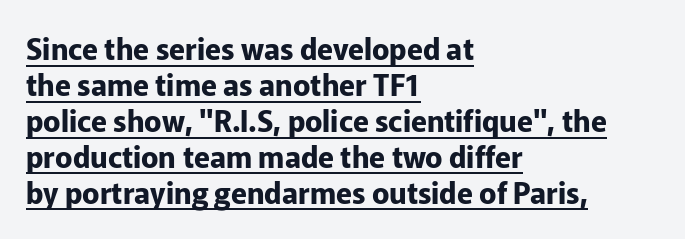
The image shows 29 px bold sans-serif type, upright; set left-aligned, line spacing 1.24x, normal letter spacing, underlined; low stroke contrast and a medium x-height.
